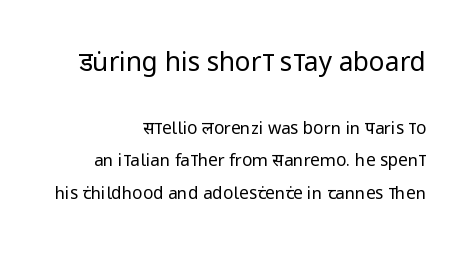
{"italic": "no", "bold": "no", "underline": "no", "align": "right", "line_spacing": "loose", "line_spacing_ratio": 1.92, "letter_spacing": "normal", "letter_spacing_em": 0.0, "larger_block": "first", "size_ratio": 1.53, "glyph_px": 26}
